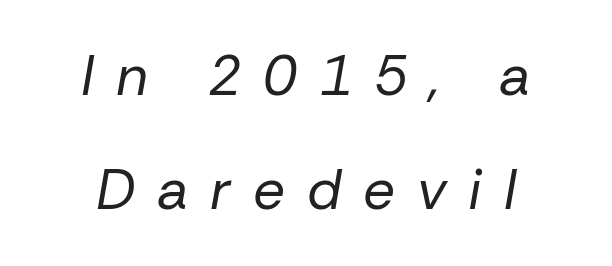
Reading down the block, each line starts at a different indent, mirrored at its end. These lines are rendered in a variable-pitch font. The gap between lines stays unmarked. Honestly, the letter spacing is so wide it's the main thing you notice. Airy leading. Is the type heavy? It reads as light-to-regular instead.
